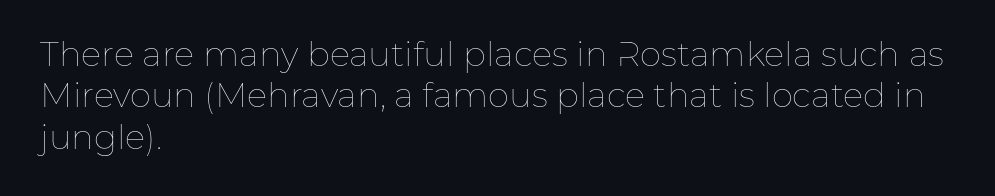
The image shows 34 px thin type, upright; set left-aligned, line spacing 1.22x, normal letter spacing, not underlined; low stroke contrast and a medium x-height.
